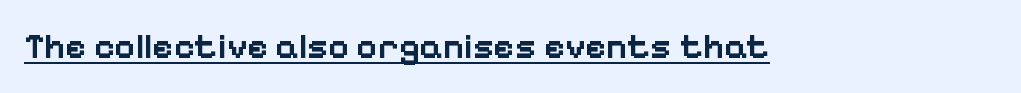
Each letter keeps its own natural width here, so spacing adapts to shape. Every letter is mildly thick-stroked: semibold rather than bold. Is the letter spacing exaggerated? No — it looks like the ordinary default. Underlining? Definitely there. Serifs: no, the terminals of the letterforms are clean. Italic: no, the glyphs are upright roman.
